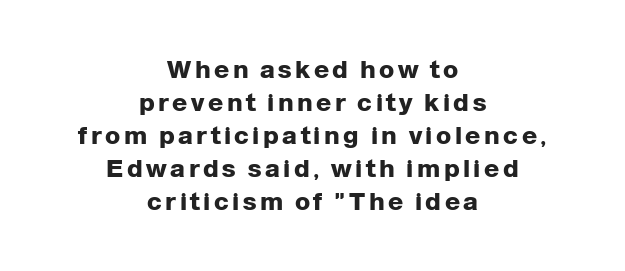
Q: Is the text bold? A: Yes.
Q: Is the text italic (slanted)? A: No, it is upright.
Q: Is the text underlined? A: No.
Q: How is the paragraph aligned? A: Centered.
Q: Is the spacing between lines tight, normal or loose? A: Normal.
